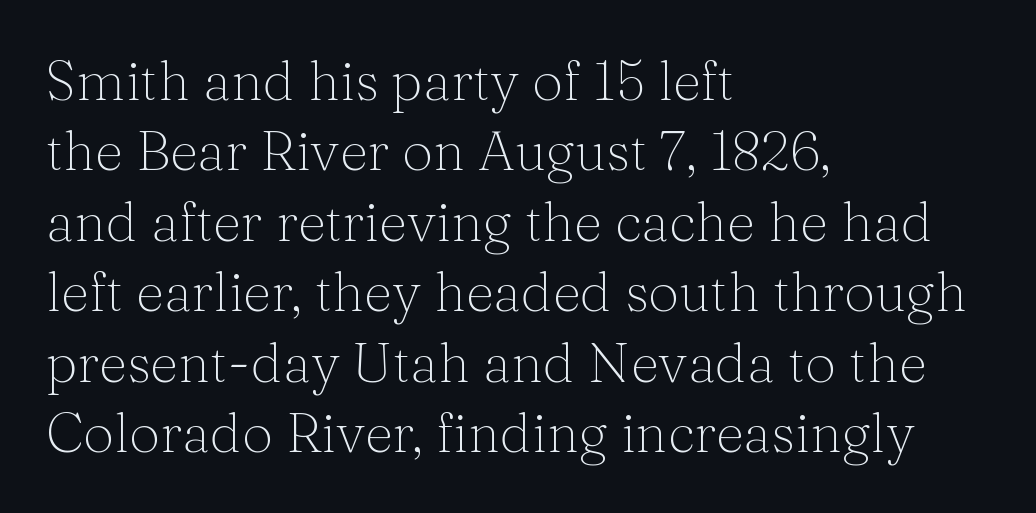
No letter is thick-stroked: the sample isn't bold. Evenly set lines give the paragraph a standard silhouette. A student would call this left alignment; a typographer would say flush left, rag right. Quick note: underline off.
